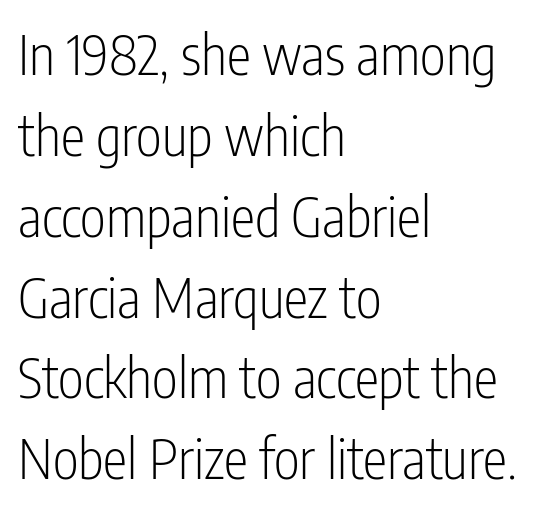
The zone under the glyphs is completely vacant. Is the type heavy? It reads as light-to-regular instead. The typeface chosen for these lines omits serifs. Tall strokes in this sample are plumb rather than angled. Visually the block forms a straight wall on the left and a jagged coastline on the right. Rows of type keep a routine distance in the vertical direction.
